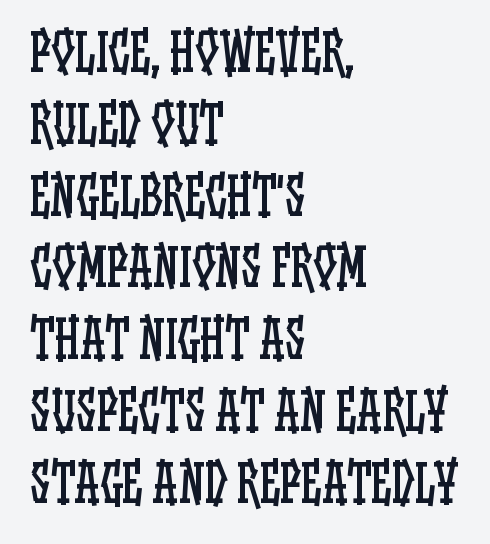
In terms of posture, this sample is upright. Spacing verdict: proportional, widths tailored to each character. This block has exactly the height ordinary leading produces. The foot of each line stays bare and open. All the whitespace from short lines collects on the right. Is the letter spacing exaggerated? No — it looks like the ordinary default.
